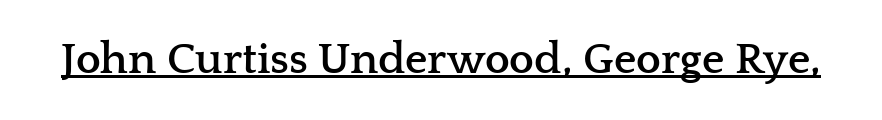
The image shows 44 px semibold, wide serif type, upright; set normal letter spacing, underlined; low stroke contrast and a medium x-height.
